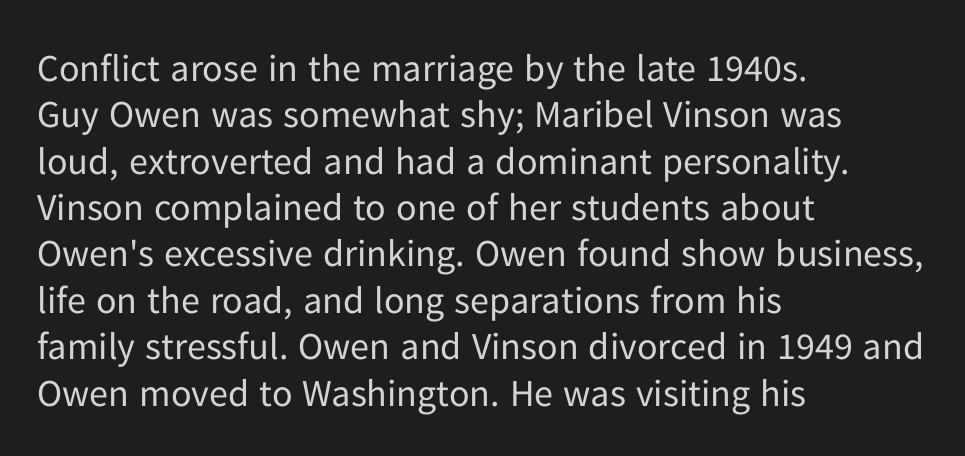
Inter-character spacing is left at the font's built-in metrics. Left-aligned paragraph, ragged on the right. The passage shown is typed in a proportional face where columns would drift. Grotesque or geometric, the face here clearly has no serifs. Characters remain perfectly vertical along every line.
